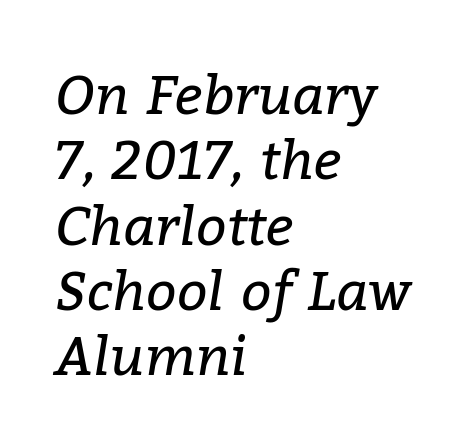
{"serif": "yes", "italic": "yes", "lean": "right", "slant_degrees": 9, "bold": "no", "weight": "regular", "width": "normal", "stroke_contrast": "low", "x_height": "medium", "monospaced": "no", "underline": "no", "align": "left", "line_spacing_ratio": 1.21, "letter_spacing": "normal", "letter_spacing_em": 0.0, "glyph_px": 54}
